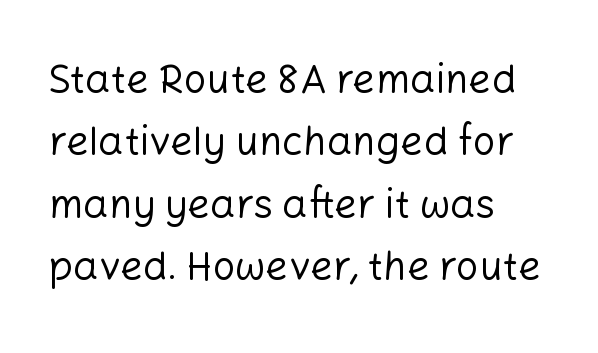
The letters advance in unequal steps, a hallmark of proportional type. A light-to-regular cut is what we see here. Alignment: flush left. Successive baselines arrive at the customary interval. The words here are not underlined. Every character sits straight up, as roman type does.
